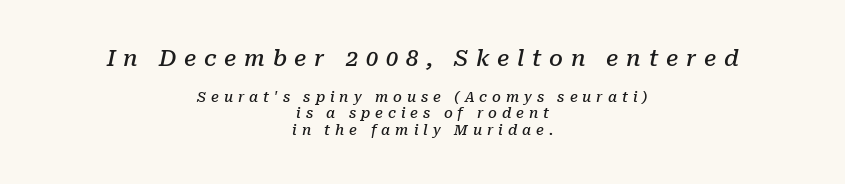
Does the copy run flush right? No — it is centered line by line. What weight is shown? A semibold, between regular and bold. Slant detected: the letters are inclined. Type without underlining.
